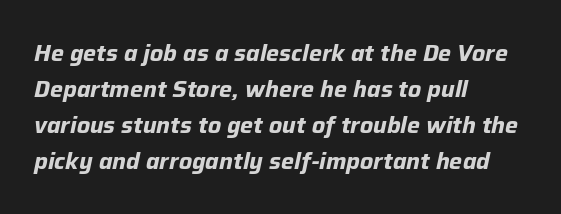
The image shows 23 px bold type, italic (leaning right); set left-aligned, normal line spacing (1.56x), normal letter spacing, not underlined.
